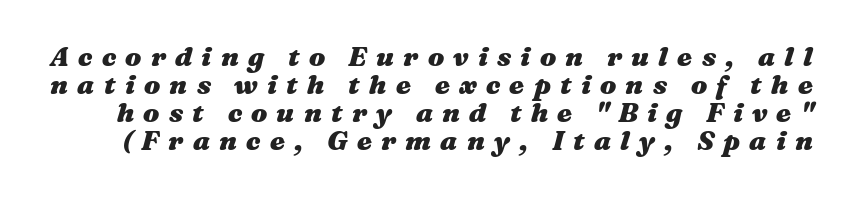
Leading is clearly below the norm, producing a dense column. Substantial extra tracking has been applied to these lines. Letters rest on an invisible, unmarked baseline. Quick note: italic. The typesetting leans heavy: a genuine bold.
